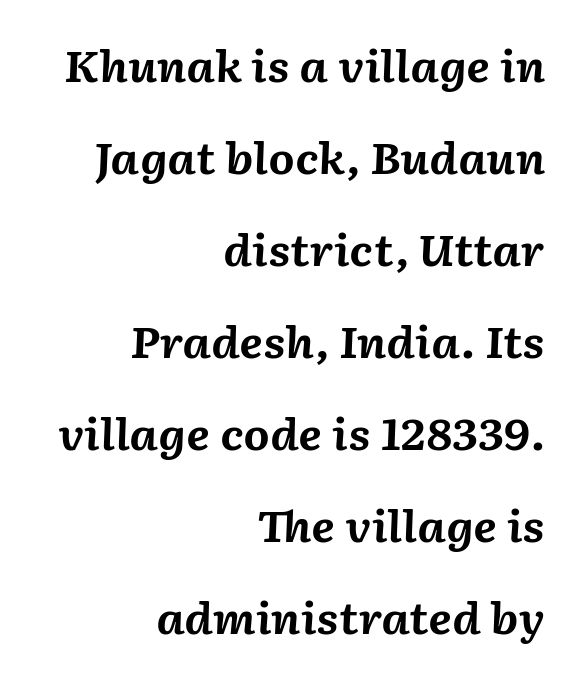
The image shows 42 px bold type, italic (leaning right); set right-aligned, loose line spacing (2.19x), normal letter spacing, not underlined; medium stroke contrast and a medium x-height.
